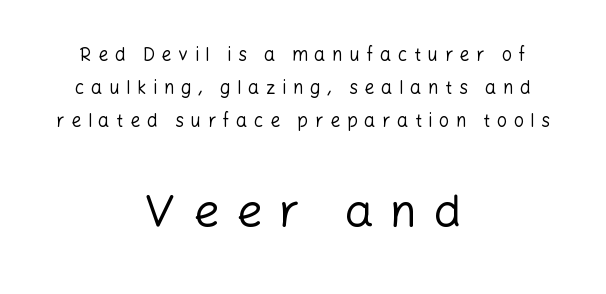
Q: Is the text bold? A: No.
Q: Is the text italic (slanted)? A: No, it is upright.
Q: Is the typeface a serif or a sans-serif typeface? A: Sans-serif.
Q: Is the text underlined? A: No.
Q: How is the paragraph aligned? A: Centered.
Q: Is the spacing between letters normal or unusually wide? A: Unusually wide.
Q: Which block of text is set in a larger size, the first (top) or the second (bottom)? A: The second (bottom) one.
Q: Width (condensed, normal, or wide)? A: Normal.
Q: Stroke contrast? A: Low.
Q: x-height? A: Medium.
Q: Monospaced? A: No.
